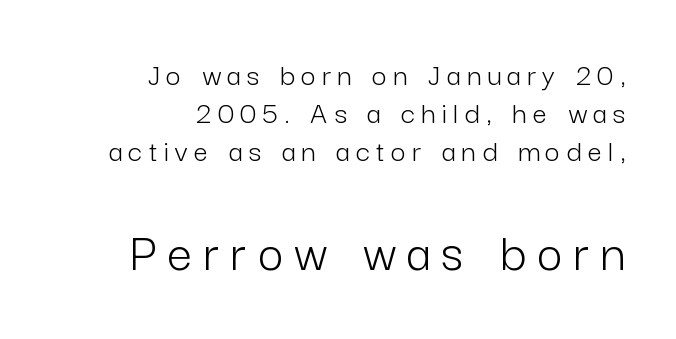
{"serif": "no", "italic": "no", "bold": "no", "weight": "light", "width": "normal", "stroke_contrast": "low", "x_height": "medium", "monospaced": "no", "underline": "no", "align": "right", "line_spacing_ratio": 1.19, "letter_spacing": "wide", "letter_spacing_em": 0.2, "larger_block": "second", "size_ratio": 1.75, "glyph_px": 56}
